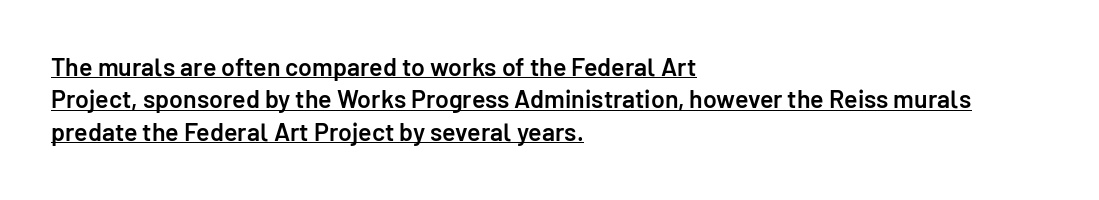
{"italic": "no", "bold": "semi", "underline": "yes", "align": "left", "line_spacing": "normal", "line_spacing_ratio": 1.3, "letter_spacing": "normal", "letter_spacing_em": 0.0, "glyph_px": 25}
